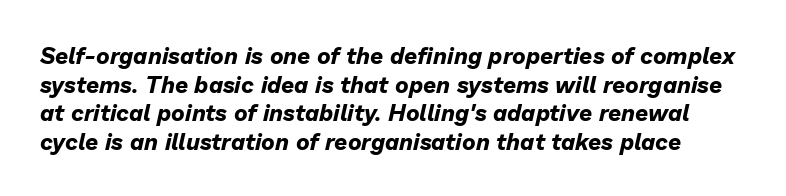
Rule under the text: the space is simply empty. You'd pick this weight for a headline — it's a proper bold. Nothing unusual about the tracking: characters are spaced as the font intends. The space between consecutive lines is moderate.
